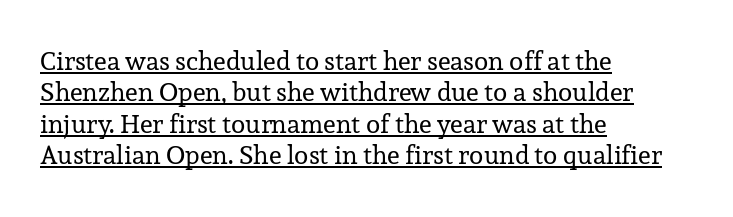
The image shows 26 px text type, upright; set left-aligned, line spacing 1.21x, normal letter spacing, underlined.
